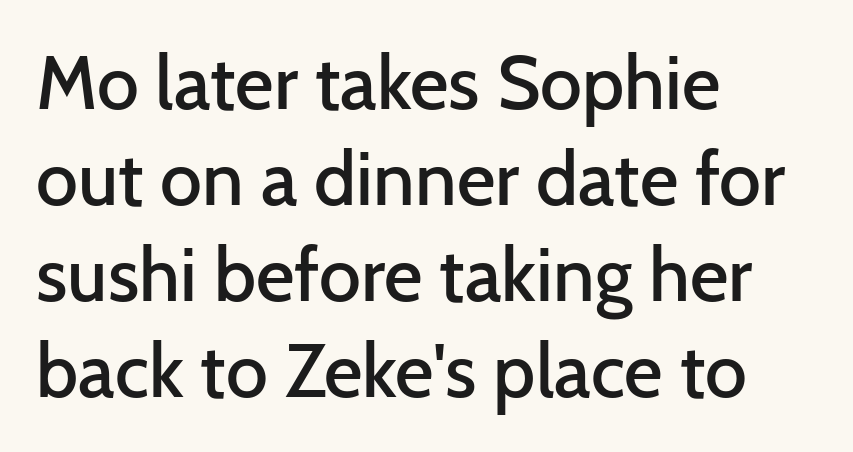
{"serif": "no", "italic": "no", "bold": "semi", "weight": "semibold", "width": "normal", "stroke_contrast": "low", "x_height": "medium", "monospaced": "no", "underline": "no", "align": "left", "line_spacing": "normal", "line_spacing_ratio": 1.28, "letter_spacing": "normal", "letter_spacing_em": 0.0, "glyph_px": 75}
